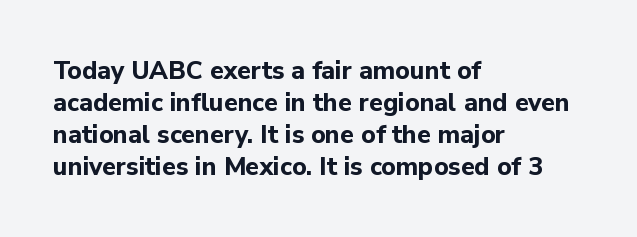
{"italic": "no", "bold": "yes", "underline": "no", "align": "left", "line_spacing": "normal", "line_spacing_ratio": 1.28, "letter_spacing": "normal", "letter_spacing_em": 0.0, "glyph_px": 25}
